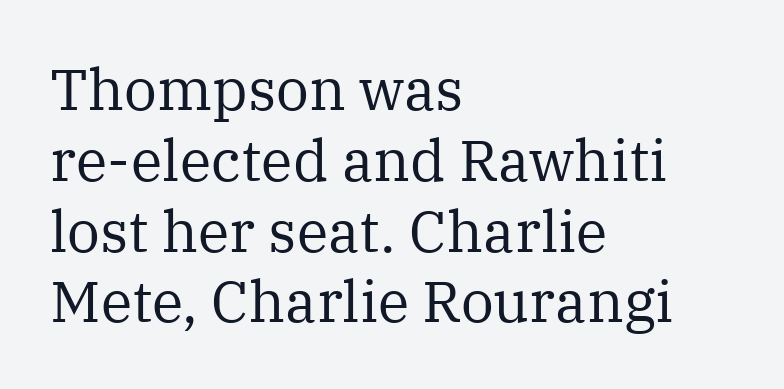
Q: Is the text bold? A: No.
Q: Is the text italic (slanted)? A: No, it is upright.
Q: Is the typeface a serif or a sans-serif typeface? A: Serif.
Q: Is the text underlined? A: No.
Q: How is the paragraph aligned? A: Left-aligned.
Q: Is the spacing between letters normal or unusually wide? A: Normal.
Q: Width (condensed, normal, or wide)? A: Normal.
Q: Stroke contrast? A: Medium.
Q: x-height? A: Medium.
Q: Monospaced? A: No.
